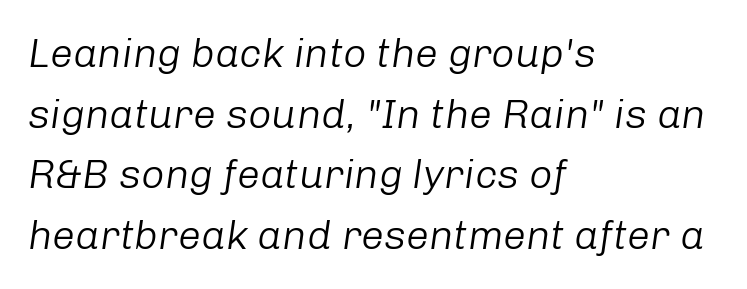
Q: Is the text bold? A: No.
Q: Is the text italic (slanted)? A: Yes, it leans right by about 8 degrees.
Q: Is the text underlined? A: No.
Q: How is the paragraph aligned? A: Left-aligned.
Q: Is the spacing between letters normal or unusually wide? A: Normal.
Q: Is the spacing between lines tight, normal or loose? A: Normal.
Q: Width (condensed, normal, or wide)? A: Normal.
Q: Stroke contrast? A: Low.
Q: x-height? A: Medium.
Q: Monospaced? A: No.
